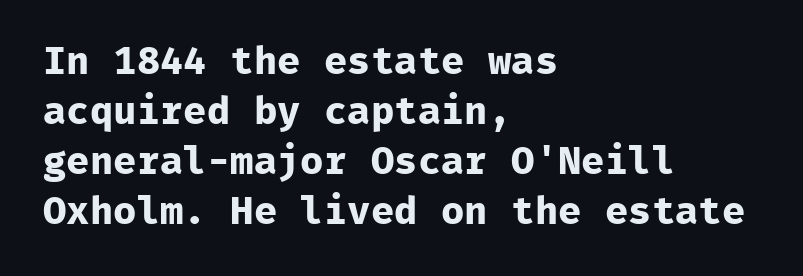
{"serif": "no", "italic": "no", "bold": "yes", "weight": "bold", "width": "normal", "stroke_contrast": "low", "x_height": "medium", "monospaced": "yes", "underline": "no", "align": "left", "line_spacing": "normal", "line_spacing_ratio": 1.28, "letter_spacing": "normal", "letter_spacing_em": 0.0, "glyph_px": 39}
